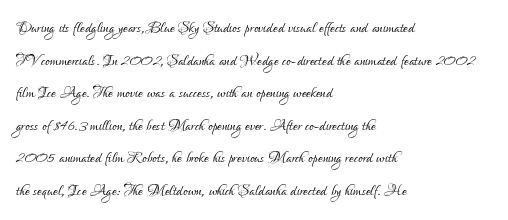
Here the glyphs are tracked normally, forming tight word shapes. Descenders hang freely into open space. Line beginnings align vertically; line endings do not. The rows are spaced the way most documents space them.
